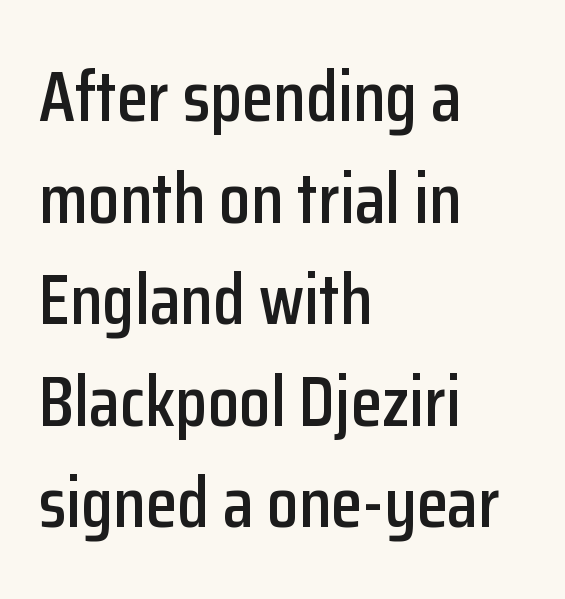
{"serif": "no", "italic": "no", "width": "condensed", "stroke_contrast": "low", "x_height": "medium", "monospaced": "no", "underline": "no", "align": "left", "line_spacing": "normal", "line_spacing_ratio": 1.41, "letter_spacing": "normal", "letter_spacing_em": 0.0, "glyph_px": 72}
